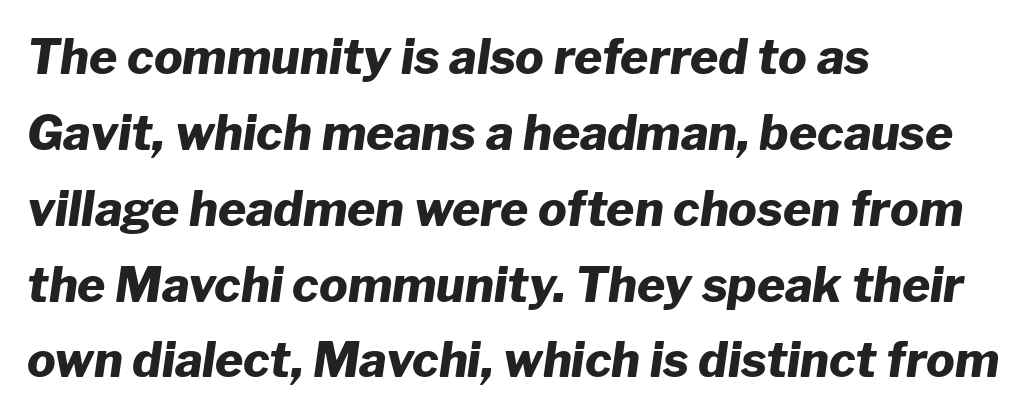
Q: Is the text bold? A: Yes.
Q: Is the text italic (slanted)? A: Yes, it leans right by about 8 degrees.
Q: Is the text underlined? A: No.
Q: How is the paragraph aligned? A: Left-aligned.
Q: Is the spacing between letters normal or unusually wide? A: Normal.
Q: Is the spacing between lines tight, normal or loose? A: Normal.
Q: Width (condensed, normal, or wide)? A: Normal.
Q: Stroke contrast? A: Low.
Q: x-height? A: Medium.
Q: Monospaced? A: No.
